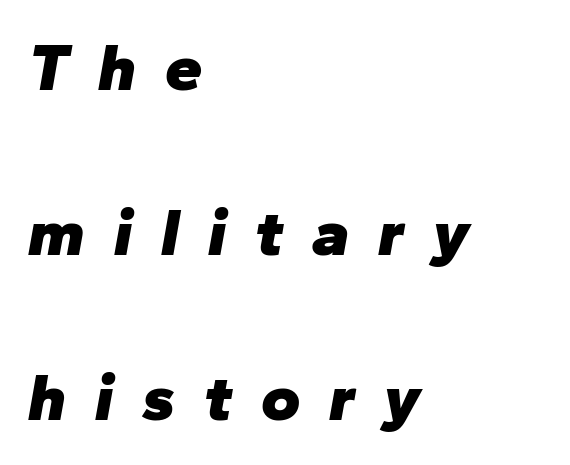
The block of text is sparse from top to bottom, with ample space between rows. The letters advance in unequal steps, a hallmark of proportional type. The characters look thick and weighty, a clear bold. The passage is arranged the way most books set body copy — flush left.
